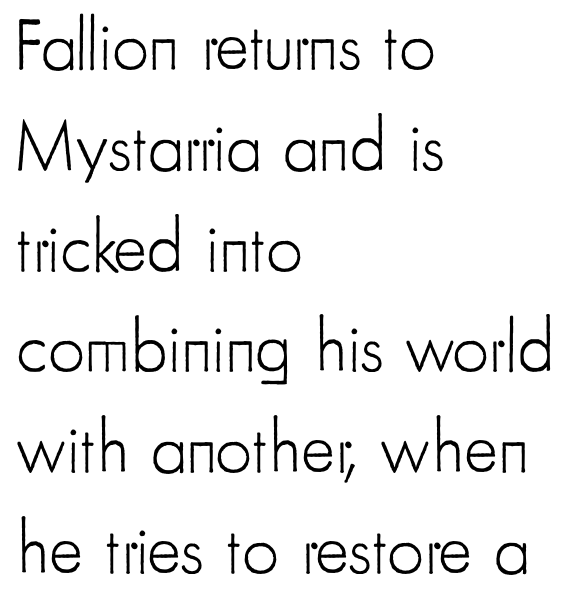
{"serif": "no", "italic": "no", "bold": "no", "weight": "light", "width": "condensed", "stroke_contrast": "low", "x_height": "small", "monospaced": "no", "underline": "no", "align": "left", "line_spacing": "normal", "line_spacing_ratio": 1.4, "letter_spacing": "normal", "letter_spacing_em": 0.0, "glyph_px": 72}
